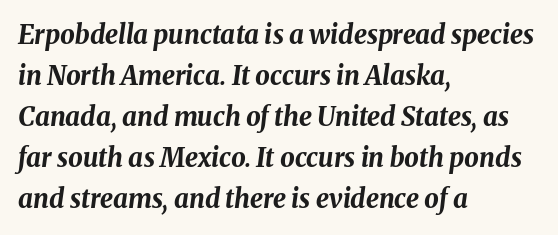
The image shows 26 px bold type, italic (leaning right); set left-aligned, normal line spacing (1.58x), normal letter spacing, not underlined.
